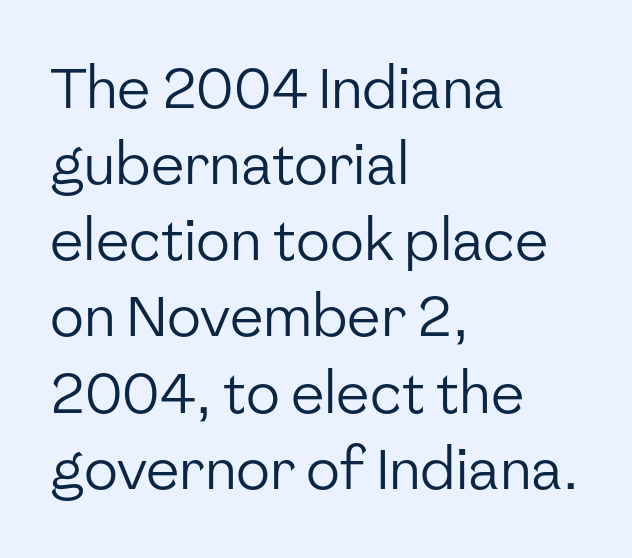
Caption: standard tracking, unaltered. The text was rendered using a sans face with plain stroke endings. The passage is arranged the way most books set body copy — flush left. Unmarked baselines from the first word to the last. A quiet, ordinary-to-light weight characterises the typeface.
